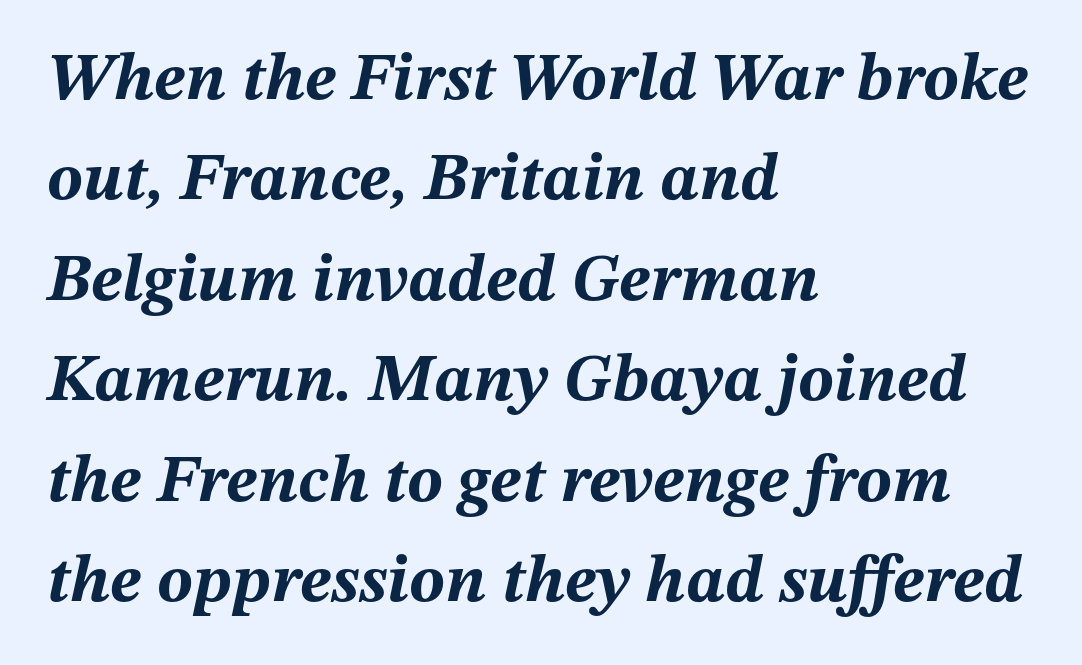
Q: Is the text bold? A: Yes.
Q: Is the text italic (slanted)? A: Yes, it leans right by about 12 degrees.
Q: Is the text underlined? A: No.
Q: How is the paragraph aligned? A: Left-aligned.
Q: Is the spacing between letters normal or unusually wide? A: Normal.
Q: Is the spacing between lines tight, normal or loose? A: Normal.
Q: Width (condensed, normal, or wide)? A: Normal.
Q: Stroke contrast? A: Medium.
Q: x-height? A: Medium.
Q: Monospaced? A: No.
